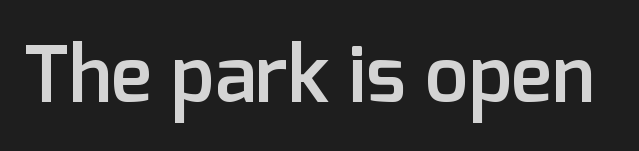
The image shows 78 px semibold sans-serif type, upright; set normal letter spacing, not underlined; low stroke contrast and a medium x-height.
